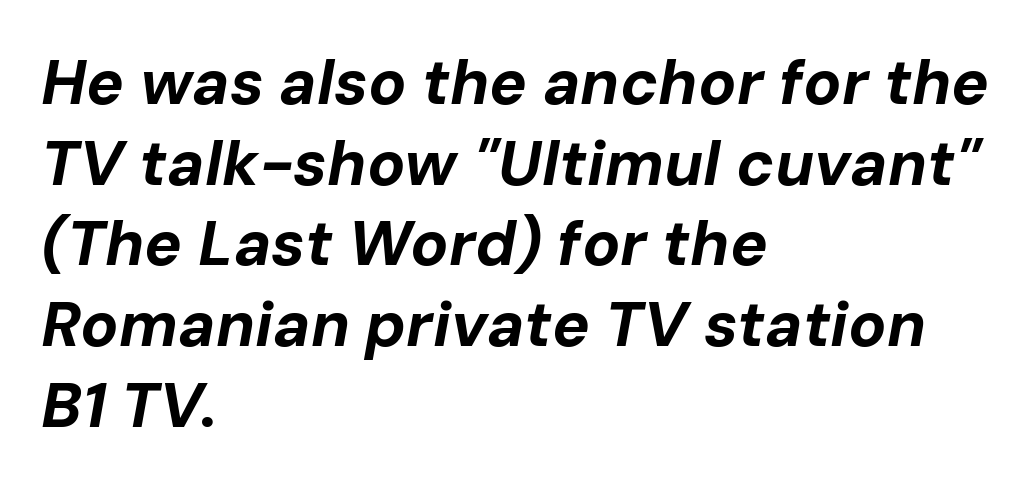
Q: Is the text bold? A: Yes.
Q: Is the text italic (slanted)? A: Yes, it leans right by about 10 degrees.
Q: Is the text underlined? A: No.
Q: How is the paragraph aligned? A: Left-aligned.
Q: Is the spacing between letters normal or unusually wide? A: Normal.
Q: Is the spacing between lines tight, normal or loose? A: Normal.
Q: Width (condensed, normal, or wide)? A: Normal.
Q: Stroke contrast? A: Low.
Q: x-height? A: Medium.
Q: Monospaced? A: No.
